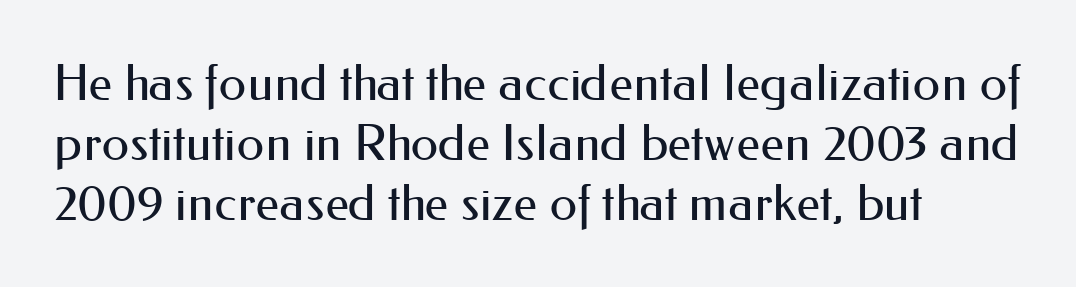
The image shows 50 px regular-weight sans-serif type, upright; set left-aligned, line spacing 1.2x, normal letter spacing, not underlined; medium stroke contrast and a small x-height.
